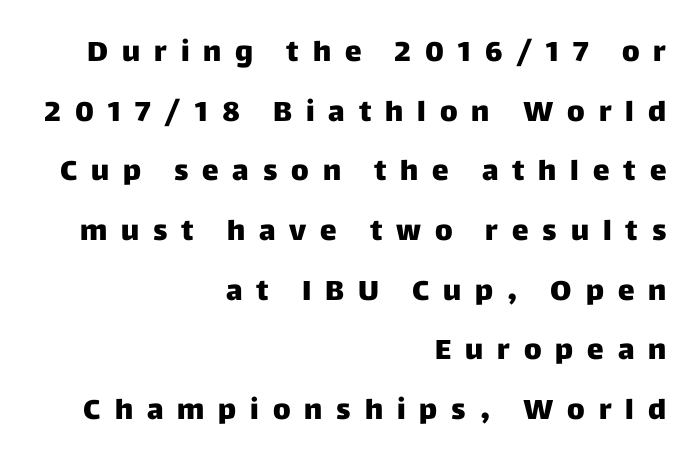
A flush-right, rag-left setting is used for this passage. Are there feet on the stems? There aren't — it's a sans. Plain, unruled lines of type. The type sits square on the baseline with zero lean. The horizontal fit of the characters is loose and conspicuously gappy.
